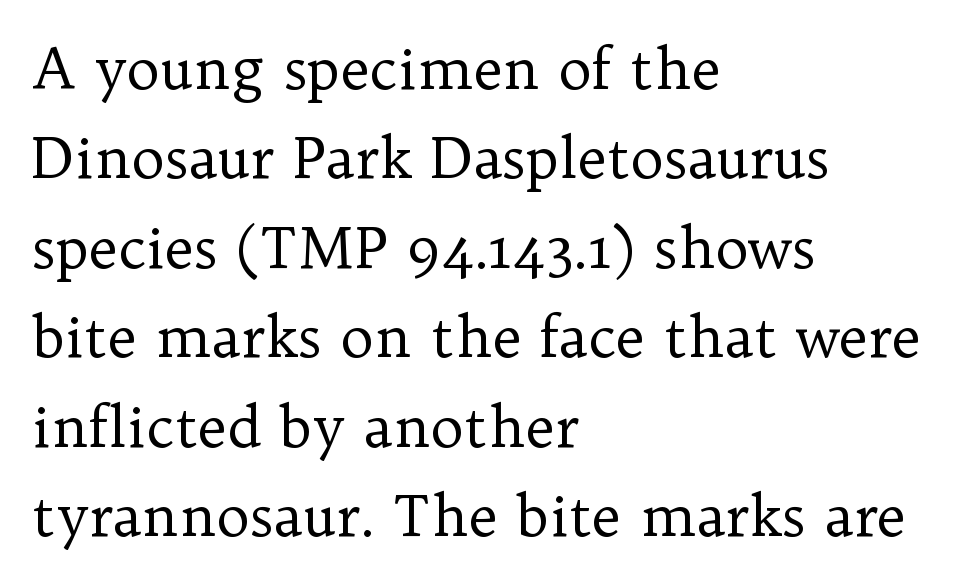
Q: Is the text bold? A: No.
Q: Is the text italic (slanted)? A: No, it is upright.
Q: Is the typeface a serif or a sans-serif typeface? A: Serif.
Q: Is the text underlined? A: No.
Q: How is the paragraph aligned? A: Left-aligned.
Q: Is the spacing between letters normal or unusually wide? A: Normal.
Q: Is the spacing between lines tight, normal or loose? A: Normal.
Q: Width (condensed, normal, or wide)? A: Normal.
Q: Stroke contrast? A: Low.
Q: x-height? A: Medium.
Q: Monospaced? A: No.
